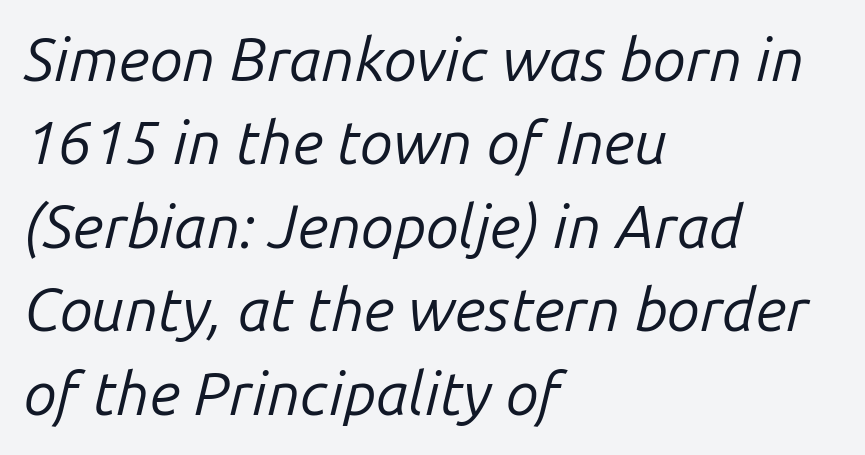
The image shows 60 px regular-weight type, italic (leaning right); set left-aligned, normal line spacing (1.39x), normal letter spacing, not underlined; low stroke contrast and a medium x-height.
